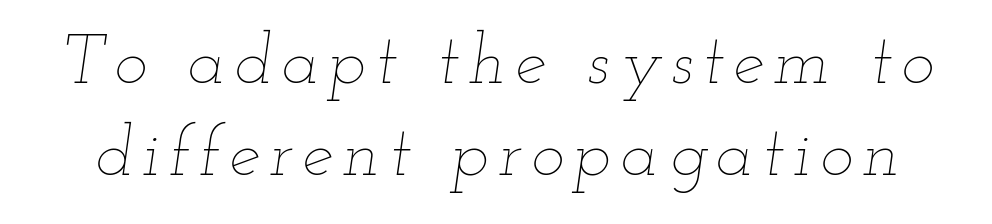
The image shows 70 px thin, wide type, italic (leaning right); set normal line spacing (1.32x), not underlined; low stroke contrast and a small x-height.
